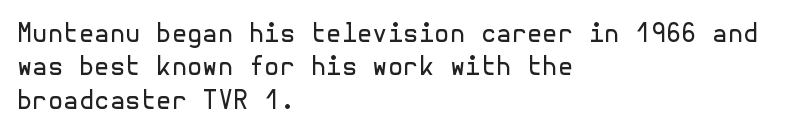
Notice how the stems are strictly vertical — no italics here. Clear beneath every line of the passage. Compared with typical paragraphs, the rows here are spaced about the same. The letters look calm and open, with moderate or lighter stems. Spacing between characters is what you'd get straight out of the box.
